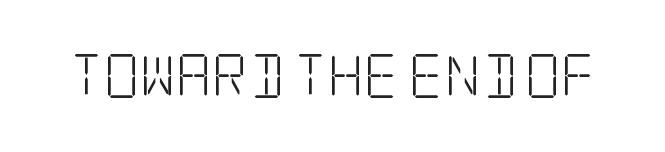
The image shows 44 px light, condensed serif type, upright; set normal letter spacing, not underlined; low stroke contrast and a large x-height.
